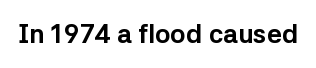
{"italic": "no", "bold": "yes", "underline": "no", "letter_spacing": "normal", "letter_spacing_em": 0.0, "glyph_px": 26}
